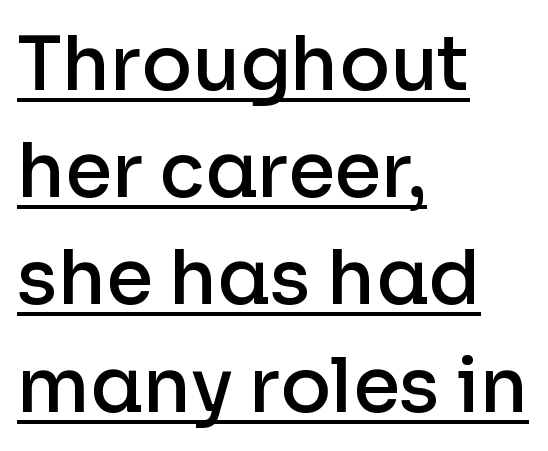
Honestly, the underline is the first thing you notice here. Stems and bowls a touch heavier than normal — semibold. The typesetter chose a ragged-right arrangement here. This is roman type, the default non-slanted kind. The rendering shows plain stroke endings on the letterforms — a sans-serif design.
